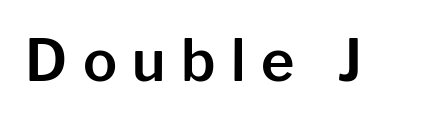
{"serif": "no", "italic": "no", "width": "normal", "stroke_contrast": "low", "x_height": "medium", "monospaced": "no", "underline": "no", "letter_spacing": "wide", "letter_spacing_em": 0.27, "glyph_px": 57}
